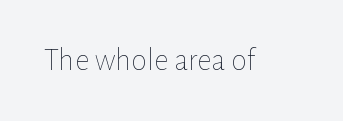
Characters remain perfectly vertical along every line. No chunkiness to these letters — they're not bold. You could not count columns in this text — the font is proportionally spaced. The gap between lines stays unmarked. This sample uses plain, unmodified letter spacing.
